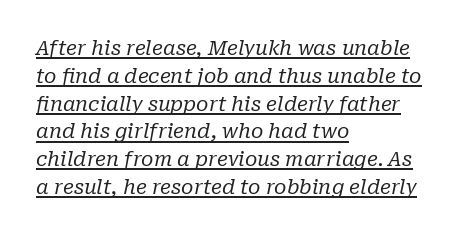
Q: Is the text bold? A: No.
Q: Is the text italic (slanted)? A: Yes, it leans right by about 10 degrees.
Q: Is the text underlined? A: Yes.
Q: How is the paragraph aligned? A: Left-aligned.
Q: Is the spacing between letters normal or unusually wide? A: Normal.
Q: Is the spacing between lines tight, normal or loose? A: Normal.
